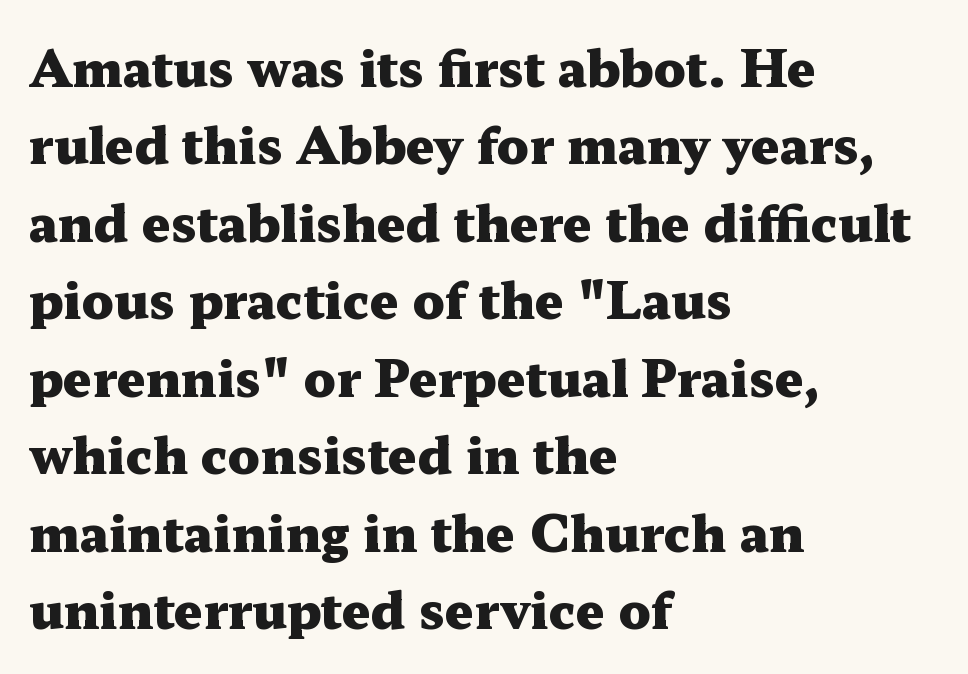
{"serif": "yes", "italic": "no", "bold": "yes", "weight": "heavy", "width": "wide", "stroke_contrast": "medium", "x_height": "medium", "monospaced": "no", "underline": "no", "align": "left", "line_spacing": "normal", "line_spacing_ratio": 1.55, "letter_spacing": "normal", "letter_spacing_em": 0.0, "glyph_px": 50}
